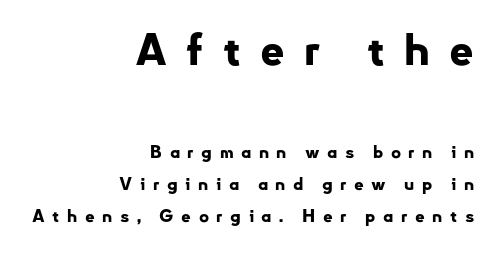
{"serif": "no", "italic": "no", "bold": "yes", "weight": "bold", "width": "normal", "stroke_contrast": "low", "x_height": "small", "monospaced": "no", "underline": "no", "align": "right", "line_spacing_ratio": 1.89, "letter_spacing": "wide", "letter_spacing_em": 0.44, "larger_block": "first", "size_ratio": 2.53, "glyph_px": 43}
